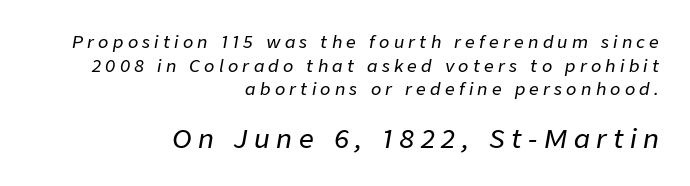
The image shows 26 px text type, italic (leaning right); set right-aligned, normal line spacing (1.39x), unusually wide letter spacing (+0.25 em), not underlined; the second (bottom) block is 1.53x larger.
